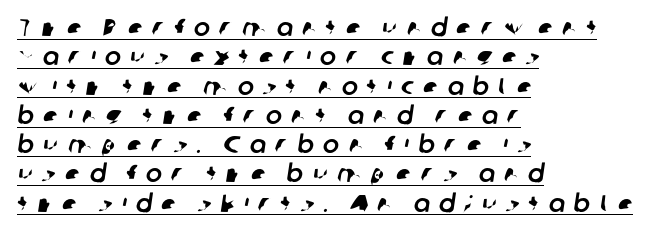
{"underline": "yes", "align": "left", "line_spacing_ratio": 1.22, "letter_spacing": "wide", "letter_spacing_em": 0.39, "glyph_px": 24}
